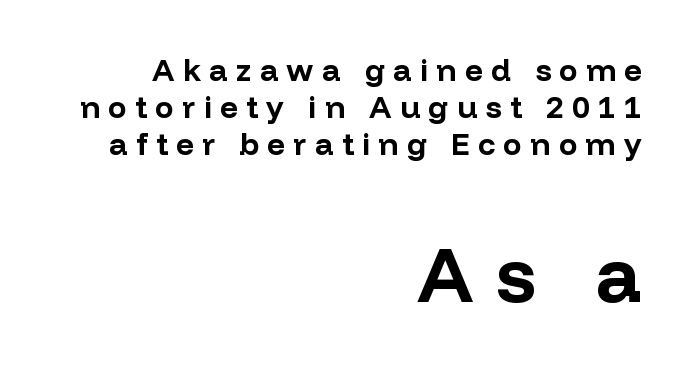
{"serif": "no", "italic": "no", "bold": "yes", "weight": "bold", "width": "normal", "stroke_contrast": "low", "x_height": "medium", "monospaced": "no", "underline": "no", "align": "right", "line_spacing_ratio": 1.2, "letter_spacing": "wide", "letter_spacing_em": 0.27, "larger_block": "second", "size_ratio": 2.52, "glyph_px": 78}
